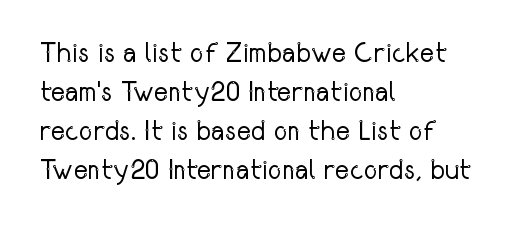
The image shows 27 px text type, upright; set left-aligned, normal line spacing (1.44x), normal letter spacing, not underlined.
